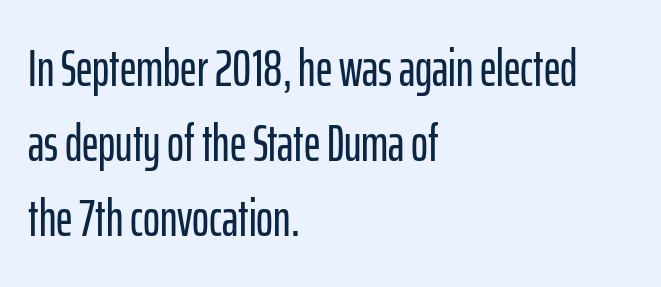
The image shows 51 px condensed sans-serif type, upright; set left-aligned, normal line spacing (1.47x), normal letter spacing, not underlined; low stroke contrast and a medium x-height.
